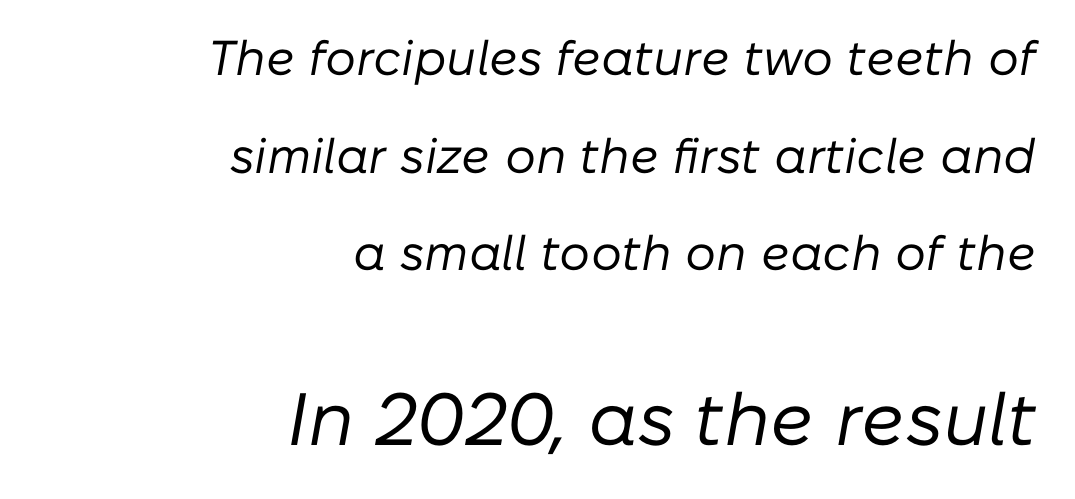
The passage shown is not bold in any degree. You could call the tracking neutral — neither tight nor loose. You could fit nearly another row in the gap between these rows. Compared with a flush-left layout, this one pins lines to the opposite, right side.
